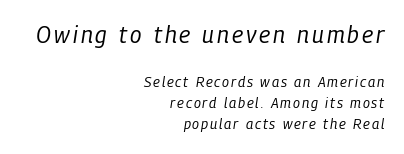
{"italic": "yes", "lean": "right", "slant_degrees": 9, "bold": "no", "underline": "no", "align": "right", "line_spacing": "normal", "line_spacing_ratio": 1.51, "larger_block": "first", "size_ratio": 1.64, "glyph_px": 23}
